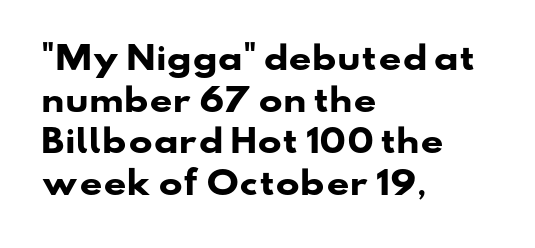
{"serif": "no", "bold": "yes", "weight": "heavy", "width": "wide", "stroke_contrast": "low", "x_height": "small", "monospaced": "no", "underline": "no", "align": "left", "line_spacing": "normal", "line_spacing_ratio": 1.3, "letter_spacing": "normal", "letter_spacing_em": 0.0, "glyph_px": 32}
